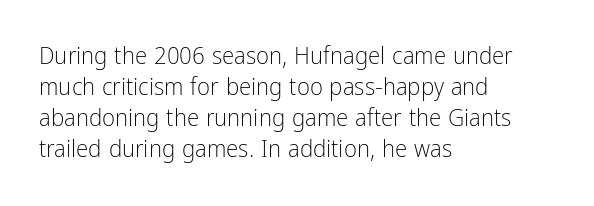
The image shows 25 px text type, upright; set left-aligned, line spacing 1.24x, normal letter spacing, not underlined.
